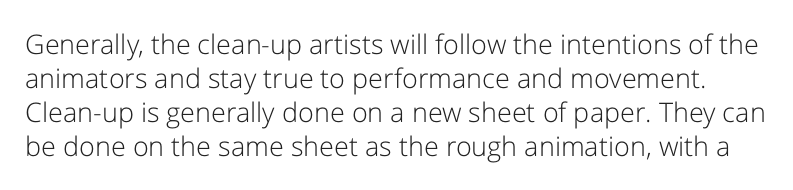
The foot of each line stays bare and open. Stems and bowls with no extra thickness — not bold. The space between consecutive lines is moderate. Posture: straight, roman, zero tilt.
